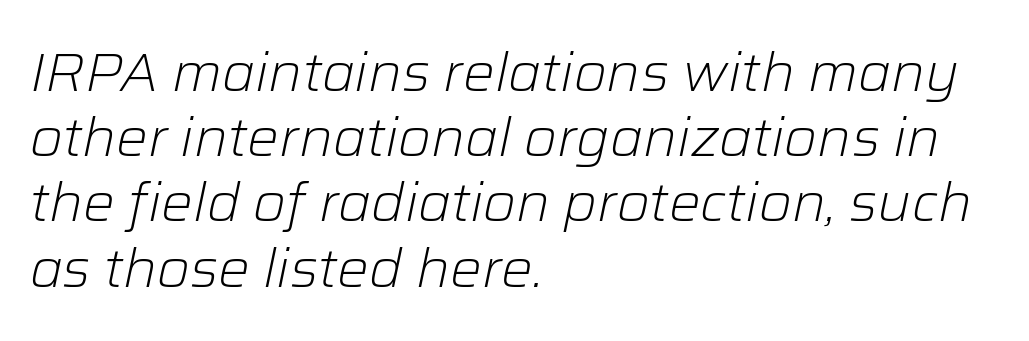
Q: Is the text bold? A: No.
Q: Is the text italic (slanted)? A: Yes, it leans right by about 12 degrees.
Q: Is the text underlined? A: No.
Q: How is the paragraph aligned? A: Left-aligned.
Q: Is the spacing between letters normal or unusually wide? A: Normal.
Q: Width (condensed, normal, or wide)? A: Normal.
Q: Stroke contrast? A: Low.
Q: x-height? A: Medium.
Q: Monospaced? A: No.
